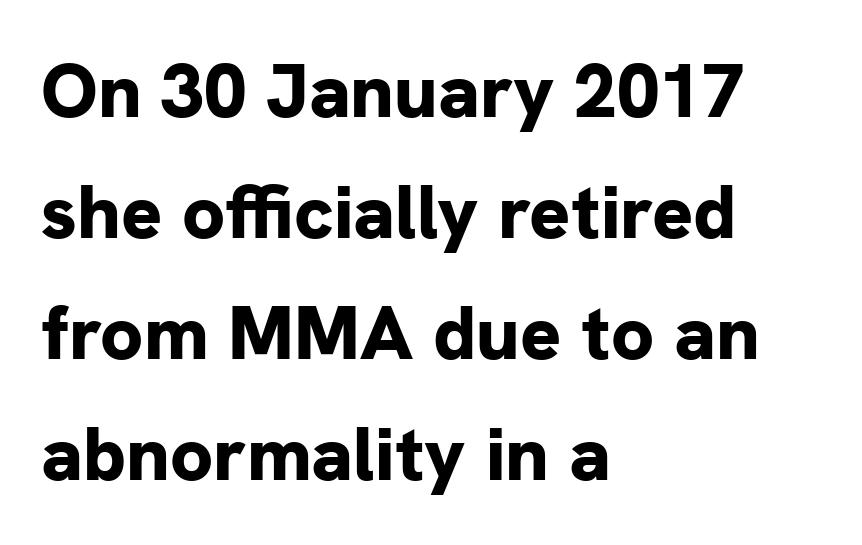
The image shows 76 px bold sans-serif type, upright; set left-aligned, normal line spacing (1.59x), normal letter spacing, not underlined; low stroke contrast and a medium x-height.
